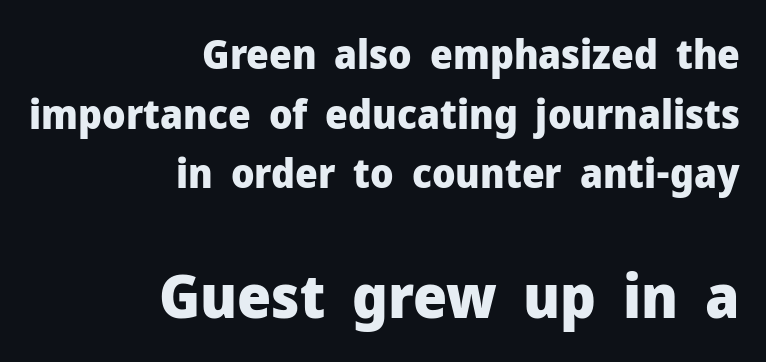
The image shows 60 px heavy sans-serif type, upright; set right-aligned, normal line spacing (1.49x), normal letter spacing, not underlined; the second (bottom) block is 1.5x larger; low stroke contrast and a medium x-height.
